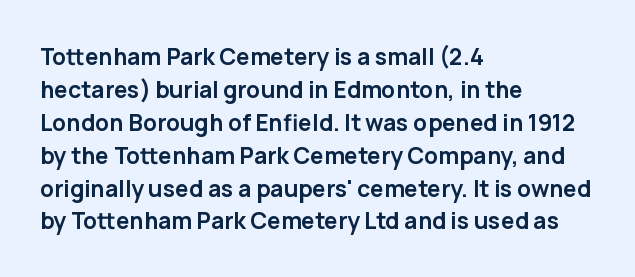
Q: Is the text bold? A: Yes.
Q: Is the text italic (slanted)? A: No, it is upright.
Q: Is the text underlined? A: No.
Q: How is the paragraph aligned? A: Left-aligned.
Q: Is the spacing between letters normal or unusually wide? A: Normal.
Q: Is the spacing between lines tight, normal or loose? A: Normal.
